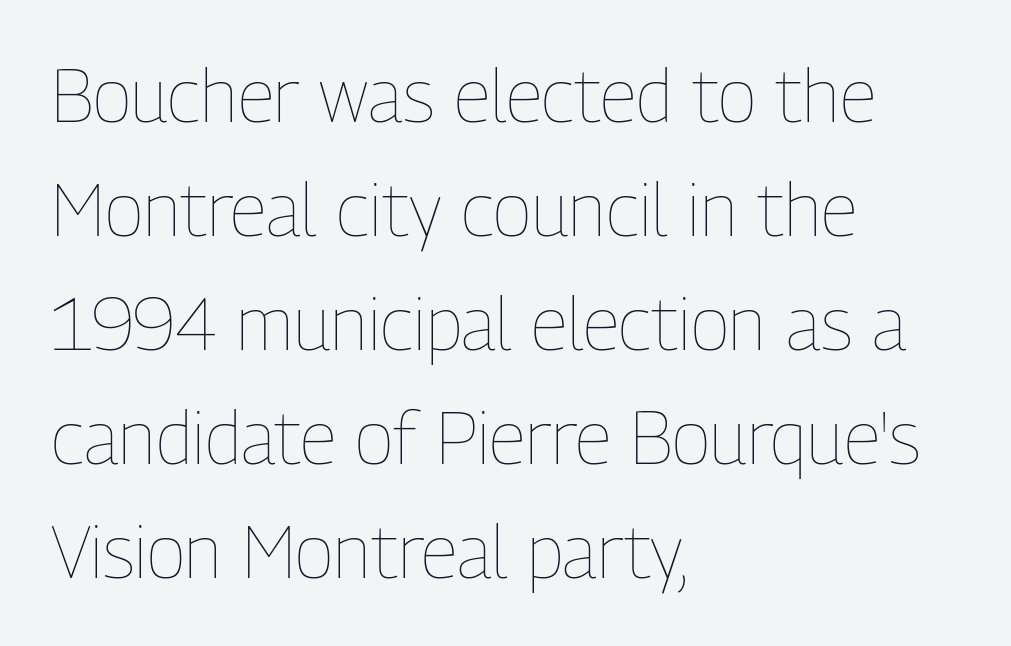
Q: Is the text bold? A: No.
Q: Is the text italic (slanted)? A: No, it is upright.
Q: Is the text underlined? A: No.
Q: How is the paragraph aligned? A: Left-aligned.
Q: Is the spacing between letters normal or unusually wide? A: Normal.
Q: Is the spacing between lines tight, normal or loose? A: Normal.
Q: Width (condensed, normal, or wide)? A: Condensed.
Q: Stroke contrast? A: Low.
Q: x-height? A: Medium.
Q: Monospaced? A: No.
